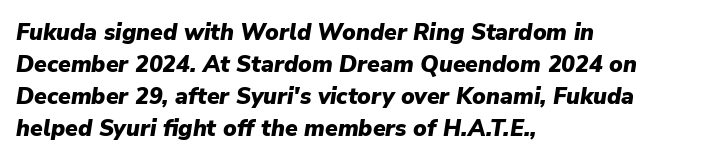
{"italic": "yes", "lean": "right", "slant_degrees": 9, "bold": "yes", "underline": "no", "align": "left", "line_spacing": "normal", "line_spacing_ratio": 1.39, "letter_spacing": "normal", "letter_spacing_em": 0.0, "glyph_px": 23}
